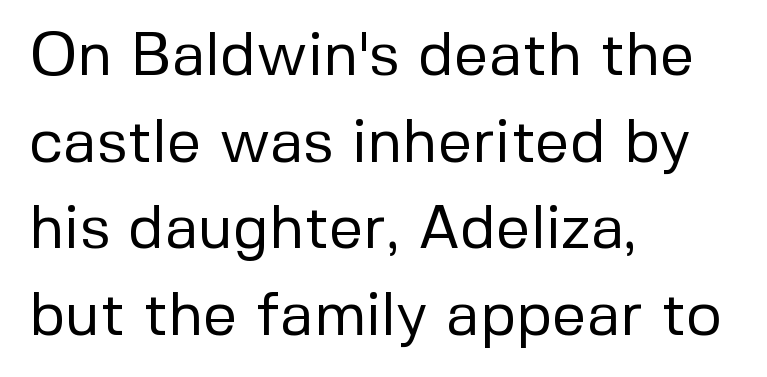
This sample keeps an unexceptional amount of space between lines. The typeface has the unassuming heft of standard copy or less. The letters advance in unequal steps, a hallmark of proportional type. Characters follow at the spacing the type designer built in. All the whitespace from short lines collects on the right. The zone under the glyphs is completely vacant.
